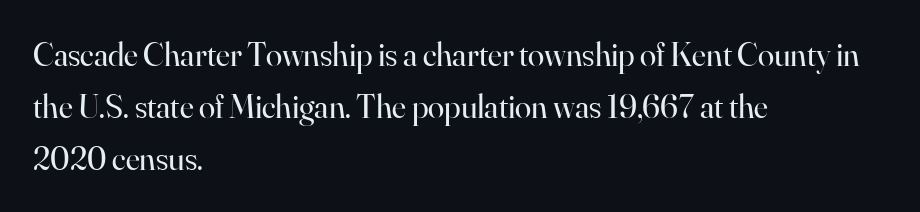
Q: Is the text bold? A: No.
Q: Is the text italic (slanted)? A: No, it is upright.
Q: Is the typeface a serif or a sans-serif typeface? A: Serif.
Q: Is the text underlined? A: No.
Q: How is the paragraph aligned? A: Left-aligned.
Q: Is the spacing between letters normal or unusually wide? A: Normal.
Q: Is the spacing between lines tight, normal or loose? A: Normal.
Q: Width (condensed, normal, or wide)? A: Normal.
Q: Stroke contrast? A: High.
Q: x-height? A: Small.
Q: Monospaced? A: No.
